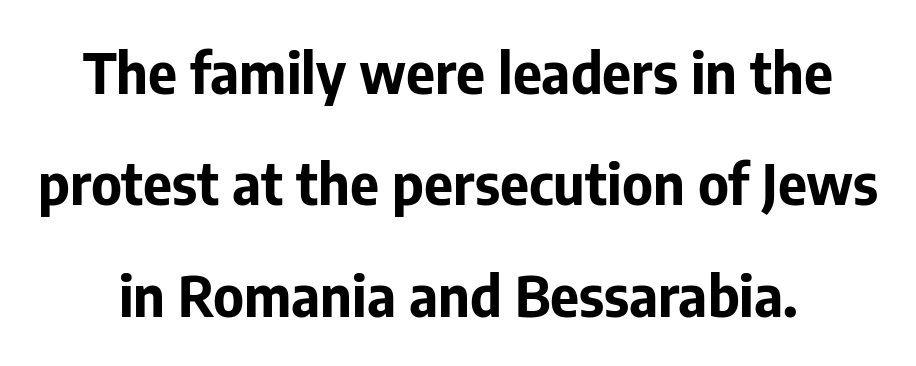
{"serif": "no", "italic": "no", "bold": "yes", "weight": "bold", "width": "normal", "stroke_contrast": "low", "x_height": "medium", "monospaced": "no", "underline": "no", "line_spacing": "loose", "line_spacing_ratio": 1.99, "letter_spacing": "normal", "letter_spacing_em": 0.0, "glyph_px": 56}
